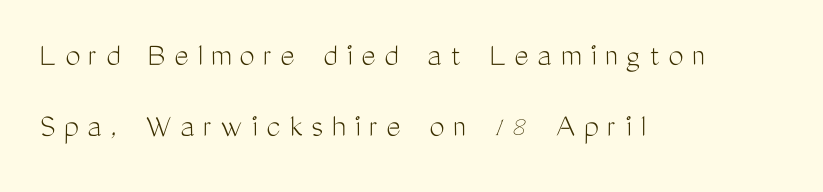
Q: Is the text bold? A: No.
Q: Is the text italic (slanted)? A: No, it is upright.
Q: Is the typeface a serif or a sans-serif typeface? A: Sans-serif.
Q: Is the text underlined? A: No.
Q: How is the paragraph aligned? A: Left-aligned.
Q: Is the spacing between letters normal or unusually wide? A: Unusually wide.
Q: Is the spacing between lines tight, normal or loose? A: Loose.
Q: Width (condensed, normal, or wide)? A: Condensed.
Q: Stroke contrast? A: Medium.
Q: x-height? A: Medium.
Q: Monospaced? A: No.
